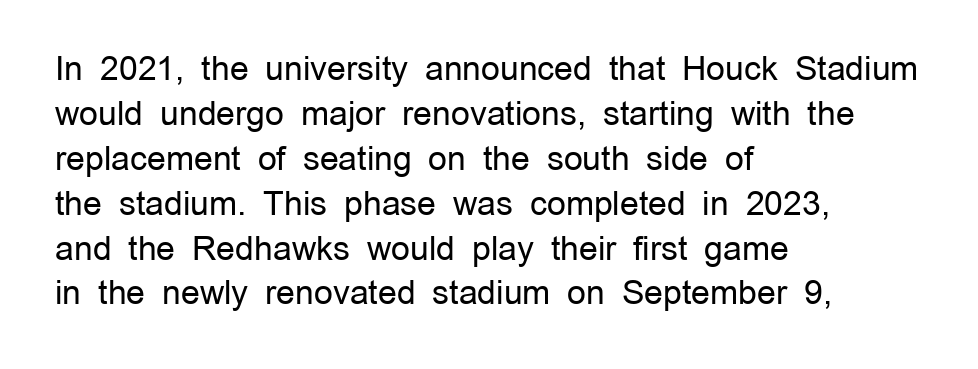
The image shows 33 px regular-weight sans-serif type, upright; set left-aligned, normal line spacing (1.36x), normal letter spacing, not underlined; low stroke contrast and a medium x-height.
